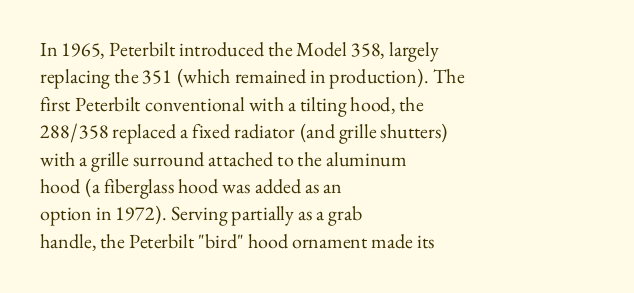
The image shows 20 px text type, upright; set left-aligned, normal line spacing (1.37x), normal letter spacing, not underlined.
